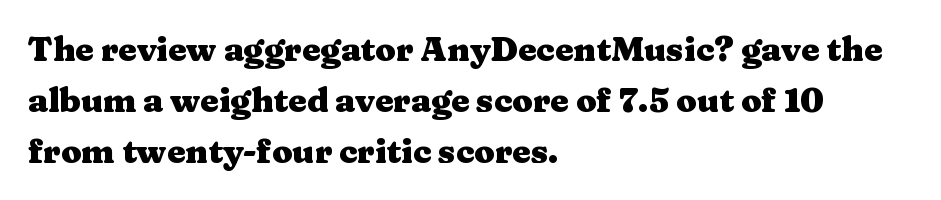
The image shows 33 px heavy, wide serif type, upright; set left-aligned, normal line spacing (1.54x), normal letter spacing, not underlined; medium stroke contrast and a medium x-height.
